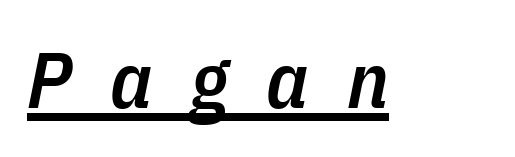
The image shows 79 px semibold, condensed type, italic (leaning right); set unusually wide letter spacing (+0.48 em), underlined; low stroke contrast and a medium x-height.
